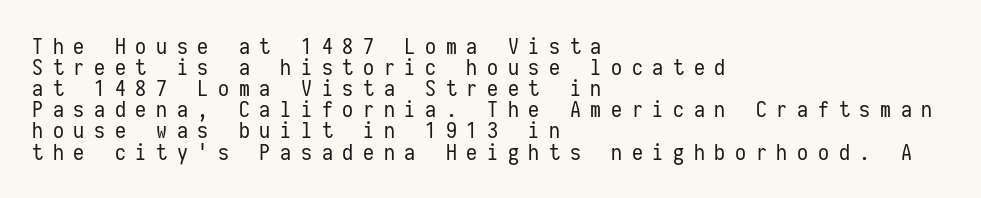
Q: Is the text bold? A: No.
Q: Is the text italic (slanted)? A: No, it is upright.
Q: Is the text underlined? A: No.
Q: How is the paragraph aligned? A: Left-aligned.
Q: Is the spacing between letters normal or unusually wide? A: Unusually wide.
Q: Is the spacing between lines tight, normal or loose? A: Tight.
